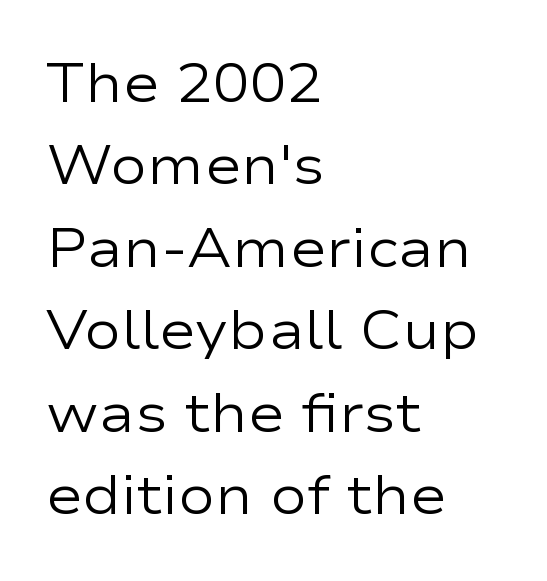
{"serif": "no", "italic": "no", "bold": "no", "weight": "regular", "width": "wide", "stroke_contrast": "low", "x_height": "medium", "monospaced": "no", "underline": "no", "align": "left", "line_spacing": "normal", "line_spacing_ratio": 1.5, "letter_spacing": "normal", "letter_spacing_em": 0.0, "glyph_px": 55}
